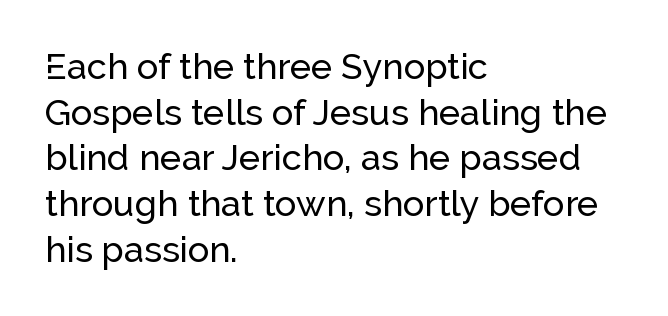
{"serif": "no", "italic": "no", "width": "normal", "stroke_contrast": "low", "x_height": "medium", "monospaced": "no", "underline": "no", "align": "left", "line_spacing": "normal", "line_spacing_ratio": 1.27, "letter_spacing": "normal", "letter_spacing_em": 0.0, "glyph_px": 36}
